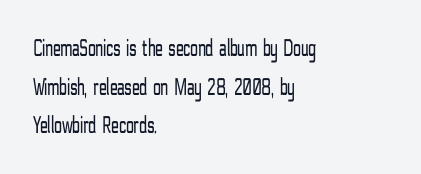
The image shows 25 px text type, upright; set left-aligned, normal line spacing (1.55x), normal letter spacing, not underlined.
